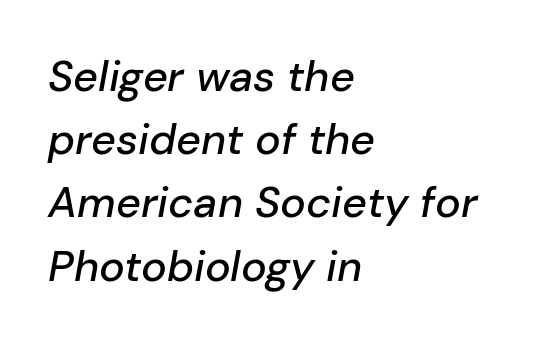
The image shows 43 px text type, italic (leaning right); set left-aligned, normal line spacing (1.47x), normal letter spacing, not underlined; low stroke contrast and a medium x-height.
